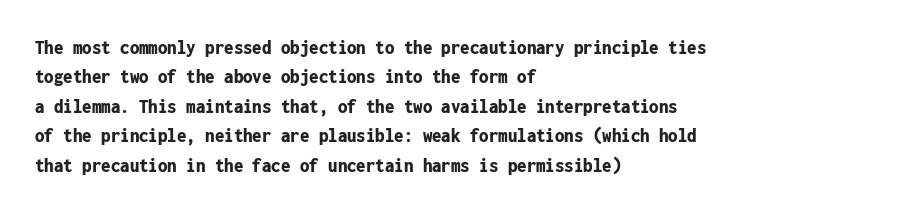
Q: Is the text bold? A: Yes.
Q: Is the text italic (slanted)? A: No, it is upright.
Q: Is the text underlined? A: No.
Q: How is the paragraph aligned? A: Left-aligned.
Q: Is the spacing between letters normal or unusually wide? A: Normal.
Q: Is the spacing between lines tight, normal or loose? A: Normal.
